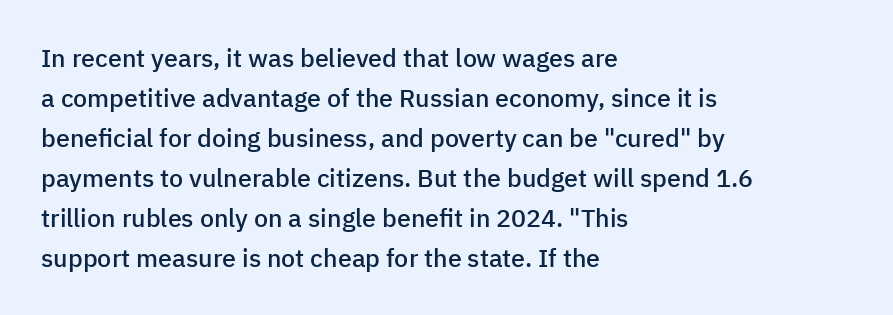
The image shows 25 px text type, upright; set left-aligned, normal line spacing (1.6x), normal letter spacing, not underlined.
